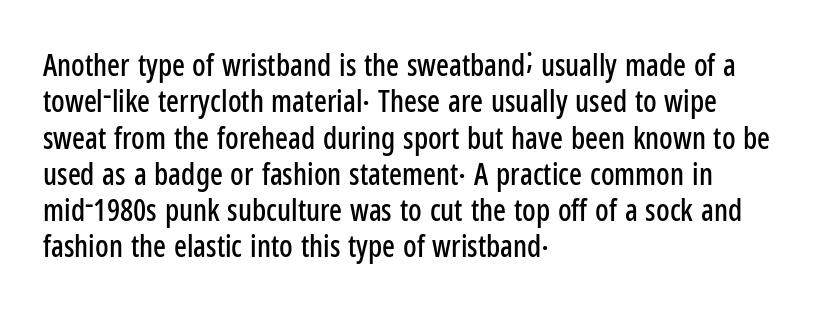
Q: Is the text italic (slanted)? A: No, it is upright.
Q: Is the typeface a serif or a sans-serif typeface? A: Sans-serif.
Q: Is the text underlined? A: No.
Q: How is the paragraph aligned? A: Left-aligned.
Q: Is the spacing between letters normal or unusually wide? A: Normal.
Q: Width (condensed, normal, or wide)? A: Condensed.
Q: Stroke contrast? A: Low.
Q: x-height? A: Medium.
Q: Monospaced? A: No.
